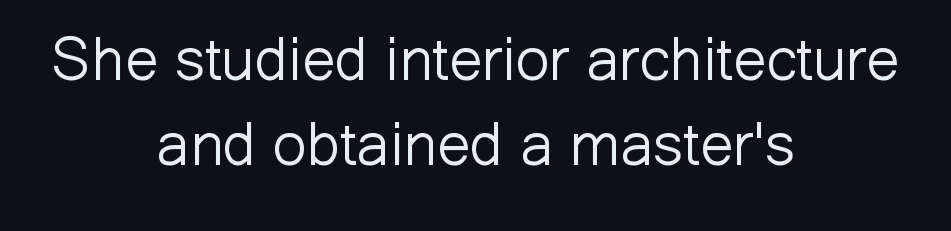
This is roman type, the default non-slanted kind. The weight would be labelled regular, book, light, or lighter still. These lines are rendered in a variable-pitch font. Each word holds together tightly as a unit, with standard inter-letter gaps.
